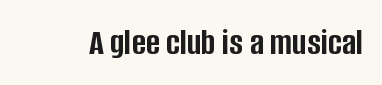
{"serif": "no", "italic": "no", "bold": "yes", "weight": "semibold", "width": "condensed", "stroke_contrast": "low", "x_height": "large", "monospaced": "no", "underline": "no", "letter_spacing": "normal", "letter_spacing_em": 0.0, "glyph_px": 38}
